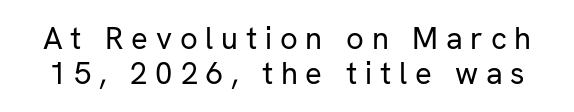
{"serif": "no", "italic": "no", "bold": "no", "weight": "regular", "width": "normal", "stroke_contrast": "low", "x_height": "medium", "monospaced": "no", "underline": "no", "line_spacing": "tight", "line_spacing_ratio": 1.12, "letter_spacing": "wide", "letter_spacing_em": 0.25, "glyph_px": 31}
